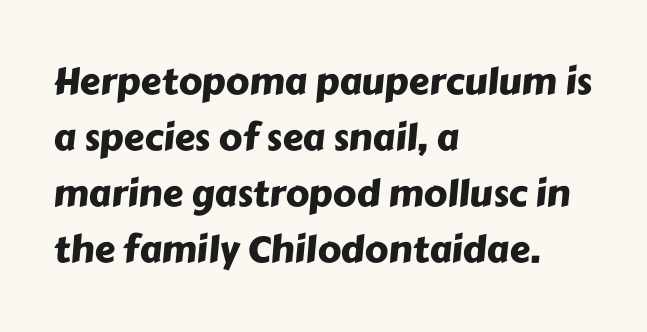
{"serif": "no", "width": "normal", "stroke_contrast": "low", "x_height": "medium", "monospaced": "no", "underline": "no", "align": "left", "line_spacing": "normal", "line_spacing_ratio": 1.51, "letter_spacing": "normal", "letter_spacing_em": 0.0, "glyph_px": 37}
